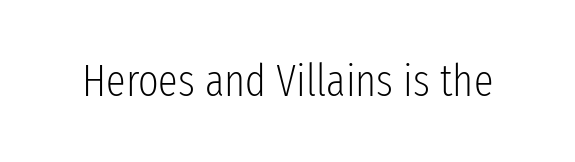
These lines are rendered in a variable-pitch font. How are the letters spaced? Ordinarily, with no added tracking. The font's upright variant was chosen for this text. The letters look calm and open, with moderate or lighter stems. Only glyphs here, with clear space below each row. In terms of letterform style, serifs are entirely absent.
